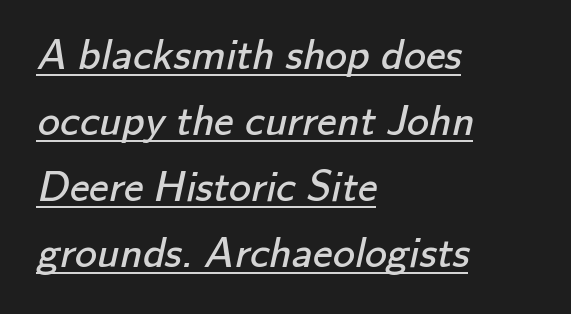
{"serif": "no", "bold": "no", "weight": "regular", "width": "normal", "stroke_contrast": "low", "x_height": "small", "monospaced": "no", "underline": "yes", "align": "left", "line_spacing": "normal", "line_spacing_ratio": 1.5, "letter_spacing": "normal", "letter_spacing_em": 0.0, "glyph_px": 44}
